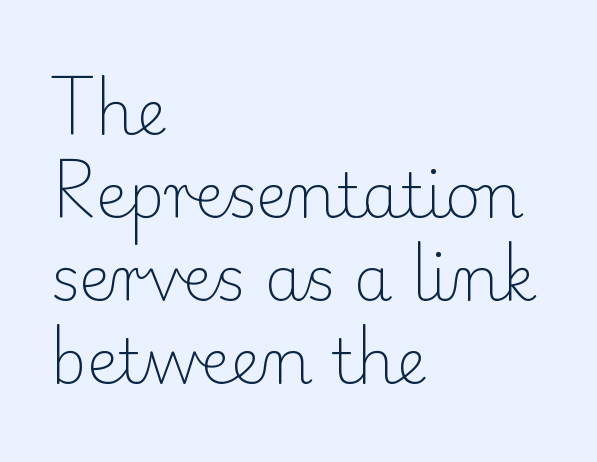
{"serif": "yes", "italic": "no", "bold": "no", "weight": "light", "width": "normal", "stroke_contrast": "low", "x_height": "small", "monospaced": "no", "underline": "no", "align": "left", "line_spacing": "normal", "line_spacing_ratio": 1.34, "letter_spacing": "normal", "letter_spacing_em": 0.0, "glyph_px": 62}
